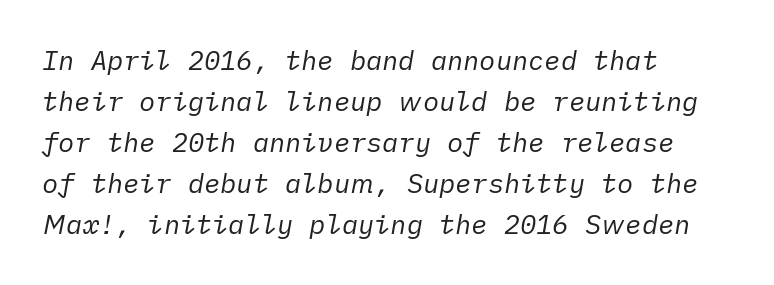
Italic: yes, the glyphs are oblique. Does the copy run flush right? No — it runs flush left. Underline: absent. Vertically, the passage feels balanced, rows spaced as you'd expect. The letters sit at their default tracking, neither squeezed nor spread.
